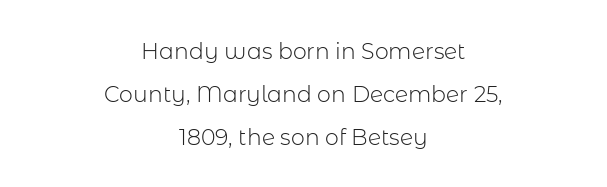
{"italic": "no", "bold": "no", "underline": "no", "align": "center", "line_spacing": "loose", "line_spacing_ratio": 1.95, "letter_spacing": "normal", "letter_spacing_em": 0.0, "glyph_px": 22}
